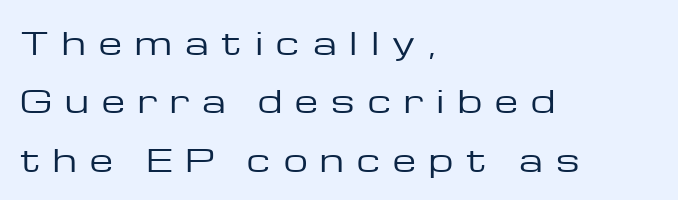
{"serif": "no", "italic": "no", "bold": "no", "weight": "regular", "width": "wide", "stroke_contrast": "low", "x_height": "medium", "monospaced": "no", "underline": "no", "align": "left", "line_spacing": "loose", "line_spacing_ratio": 1.95, "letter_spacing": "wide", "letter_spacing_em": 0.44, "glyph_px": 30}
